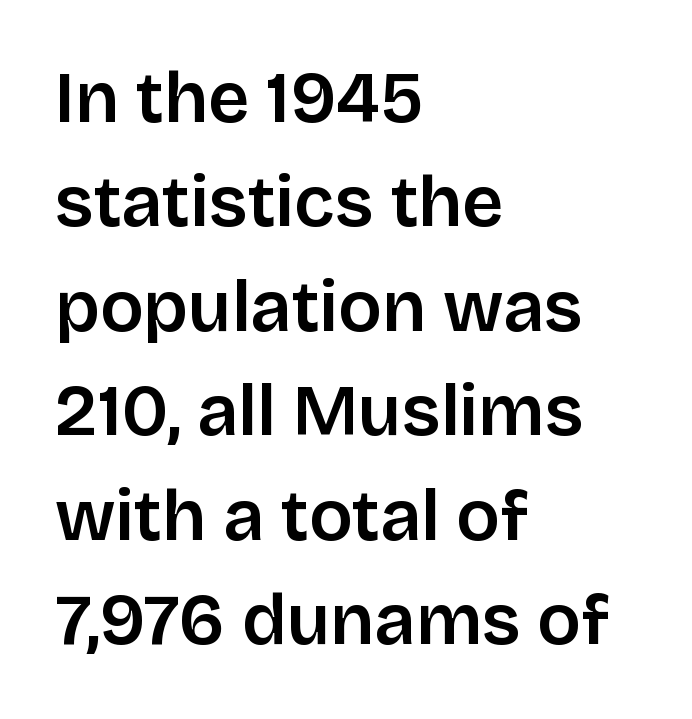
The image shows 72 px sans-serif type, upright; set left-aligned, normal line spacing (1.45x), normal letter spacing, not underlined; low stroke contrast and a large x-height.
